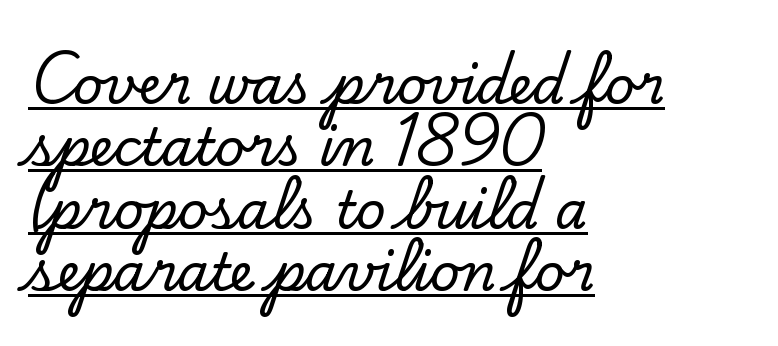
{"serif": "yes", "width": "normal", "stroke_contrast": "low", "x_height": "small", "monospaced": "no", "underline": "yes", "align": "left", "line_spacing_ratio": 1.2, "letter_spacing": "normal", "letter_spacing_em": 0.0, "glyph_px": 52}
